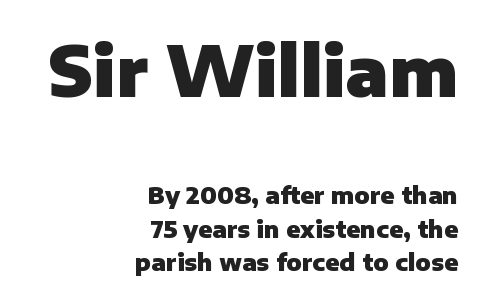
{"serif": "no", "italic": "no", "bold": "yes", "weight": "heavy", "width": "normal", "stroke_contrast": "low", "x_height": "medium", "monospaced": "no", "underline": "no", "align": "right", "line_spacing": "normal", "line_spacing_ratio": 1.45, "letter_spacing": "normal", "letter_spacing_em": 0.0, "larger_block": "first", "size_ratio": 3.0, "glyph_px": 69}
